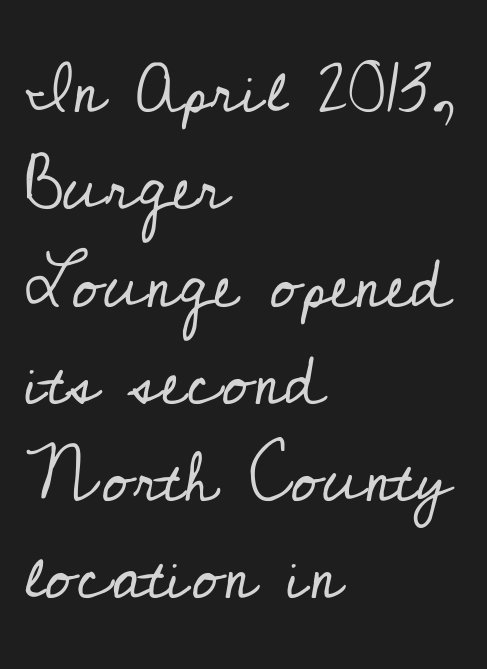
The image shows 69 px regular-weight serif type; set left-aligned, normal line spacing (1.41x), normal letter spacing, not underlined; low stroke contrast and a small x-height.
